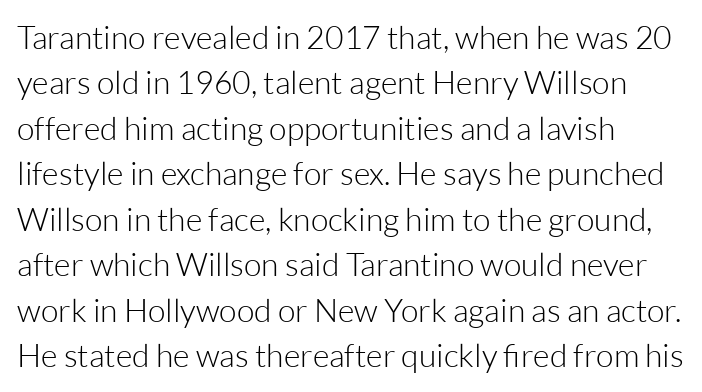
Q: Is the text bold? A: No.
Q: Is the text italic (slanted)? A: No, it is upright.
Q: Is the typeface a serif or a sans-serif typeface? A: Sans-serif.
Q: Is the text underlined? A: No.
Q: How is the paragraph aligned? A: Left-aligned.
Q: Is the spacing between letters normal or unusually wide? A: Normal.
Q: Is the spacing between lines tight, normal or loose? A: Normal.
Q: Width (condensed, normal, or wide)? A: Normal.
Q: Stroke contrast? A: Low.
Q: x-height? A: Medium.
Q: Monospaced? A: No.
